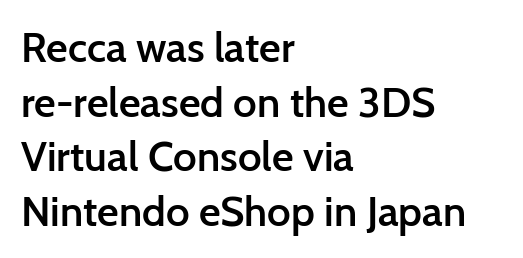
{"serif": "no", "italic": "no", "bold": "semi", "weight": "semibold", "width": "normal", "stroke_contrast": "low", "x_height": "medium", "monospaced": "no", "underline": "no", "align": "left", "line_spacing": "normal", "line_spacing_ratio": 1.3, "letter_spacing": "normal", "letter_spacing_em": 0.0, "glyph_px": 42}
